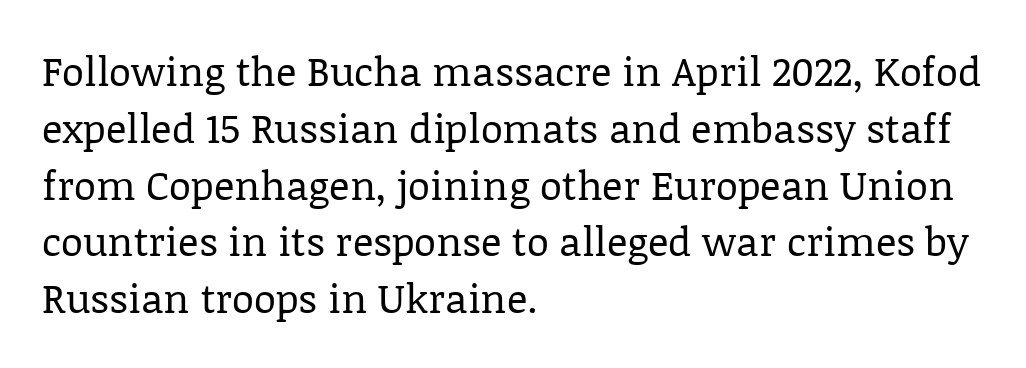
{"serif": "yes", "italic": "no", "bold": "no", "weight": "regular", "width": "normal", "stroke_contrast": "low", "x_height": "large", "monospaced": "no", "underline": "no", "align": "left", "line_spacing": "normal", "line_spacing_ratio": 1.42, "letter_spacing": "normal", "letter_spacing_em": 0.0, "glyph_px": 40}
